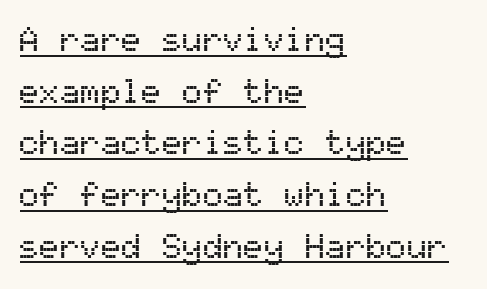
The image shows 34 px sans-serif type, upright, monospaced; set left-aligned, normal line spacing (1.52x), normal letter spacing, underlined; medium stroke contrast and a medium x-height.
